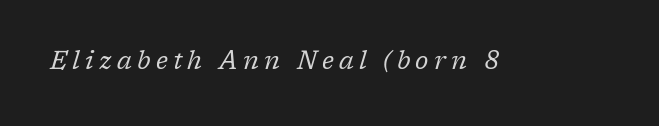
The image shows 25 px text type, italic (leaning right); set unusually wide letter spacing (+0.21 em), not underlined.
